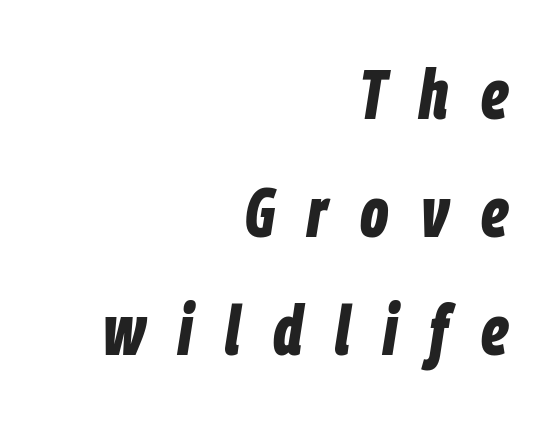
{"italic": "yes", "lean": "right", "slant_degrees": 9, "bold": "yes", "weight": "bold", "width": "condensed", "stroke_contrast": "low", "x_height": "large", "monospaced": "no", "underline": "no", "align": "right", "line_spacing_ratio": 1.71, "letter_spacing": "wide", "letter_spacing_em": 0.47, "glyph_px": 69}
